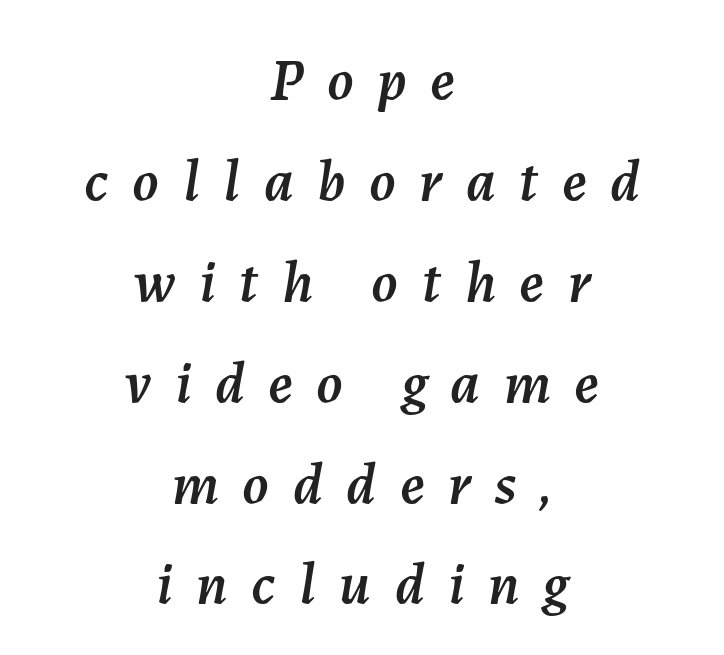
No word sits above an underline. A typesetter would call this heavily tracked-out type. Italic? Definitely — the glyphs are oblique. One-word summary of the alignment: center.
